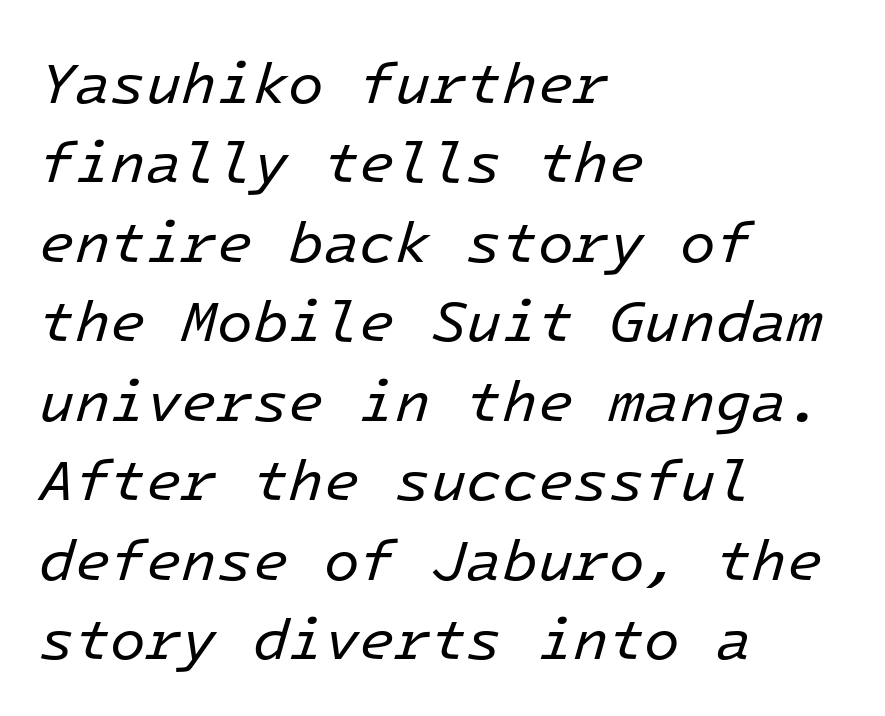
Q: Is the text bold? A: No.
Q: Is the text italic (slanted)? A: Yes, it leans right by about 16 degrees.
Q: Is the text underlined? A: No.
Q: How is the paragraph aligned? A: Left-aligned.
Q: Is the spacing between letters normal or unusually wide? A: Normal.
Q: Is the spacing between lines tight, normal or loose? A: Normal.
Q: Width (condensed, normal, or wide)? A: Normal.
Q: Stroke contrast? A: Low.
Q: x-height? A: Medium.
Q: Monospaced? A: Yes.
